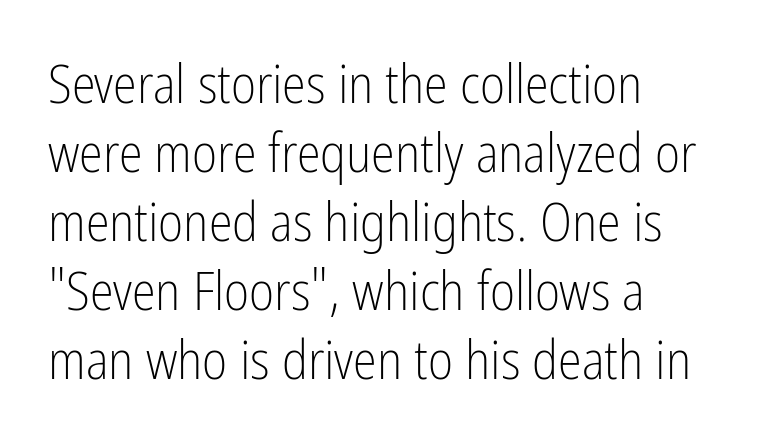
The image shows 54 px light, condensed sans-serif type, upright; set left-aligned, normal line spacing (1.28x), normal letter spacing, not underlined; low stroke contrast and a medium x-height.
